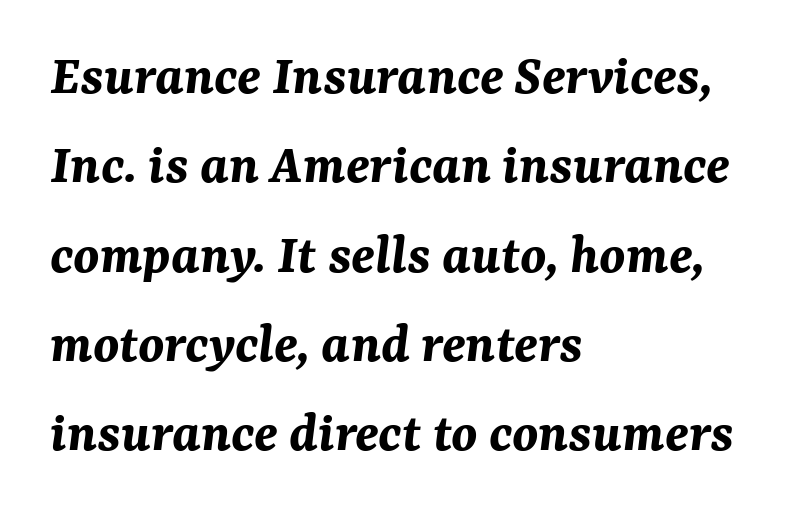
Each new line begins a customary step beneath the previous one. Tall strokes in this sample are angled rather than plumb. The rendering uses natural spacing where letterforms have individual widths. Heft: maximum for text — a bold.
